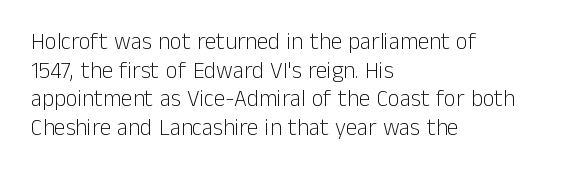
Q: Is the text bold? A: No.
Q: Is the text italic (slanted)? A: No, it is upright.
Q: Is the text underlined? A: No.
Q: How is the paragraph aligned? A: Left-aligned.
Q: Is the spacing between letters normal or unusually wide? A: Normal.
Q: Is the spacing between lines tight, normal or loose? A: Normal.
